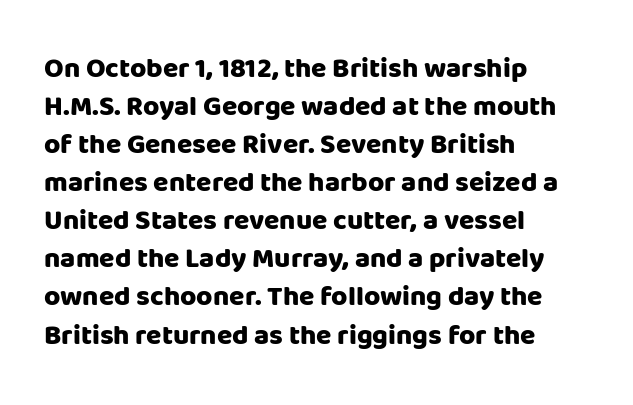
{"serif": "no", "italic": "no", "bold": "yes", "weight": "heavy", "width": "normal", "stroke_contrast": "low", "x_height": "large", "monospaced": "no", "underline": "no", "align": "left", "line_spacing": "normal", "line_spacing_ratio": 1.36, "letter_spacing": "normal", "letter_spacing_em": 0.0, "glyph_px": 28}
